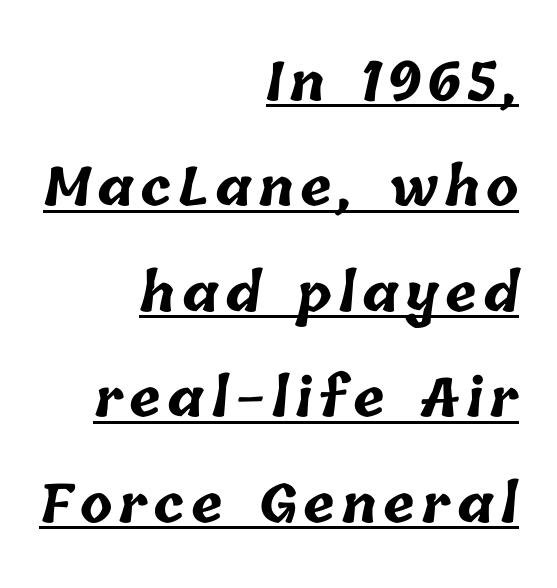
Q: Is the text bold? A: Yes.
Q: Is the text underlined? A: Yes.
Q: How is the paragraph aligned? A: Right-aligned.
Q: Is the spacing between lines tight, normal or loose? A: Loose.
Q: Width (condensed, normal, or wide)? A: Normal.
Q: Stroke contrast? A: Low.
Q: x-height? A: Medium.
Q: Monospaced? A: No.
